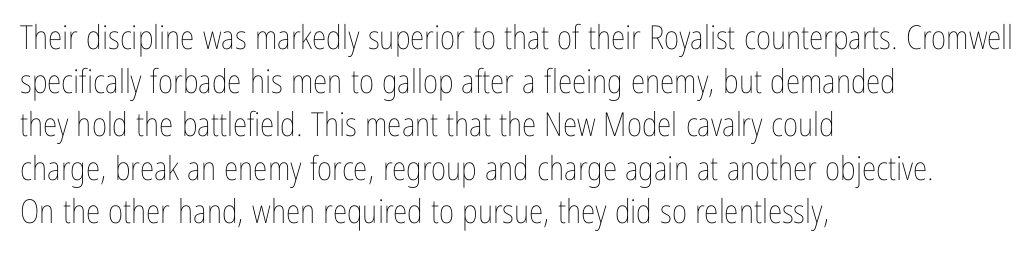
The image shows 33 px thin, condensed type, upright; set left-aligned, normal line spacing (1.32x), normal letter spacing, not underlined; low stroke contrast and a medium x-height.
